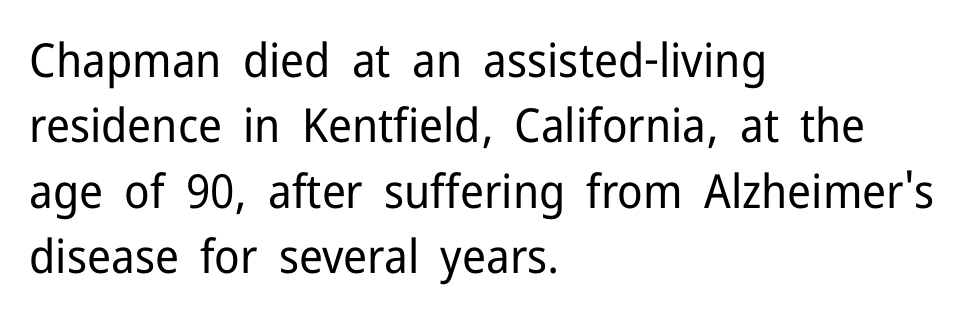
The image shows 47 px regular-weight sans-serif type, upright; set left-aligned, normal line spacing (1.39x), normal letter spacing, not underlined; low stroke contrast and a medium x-height.
